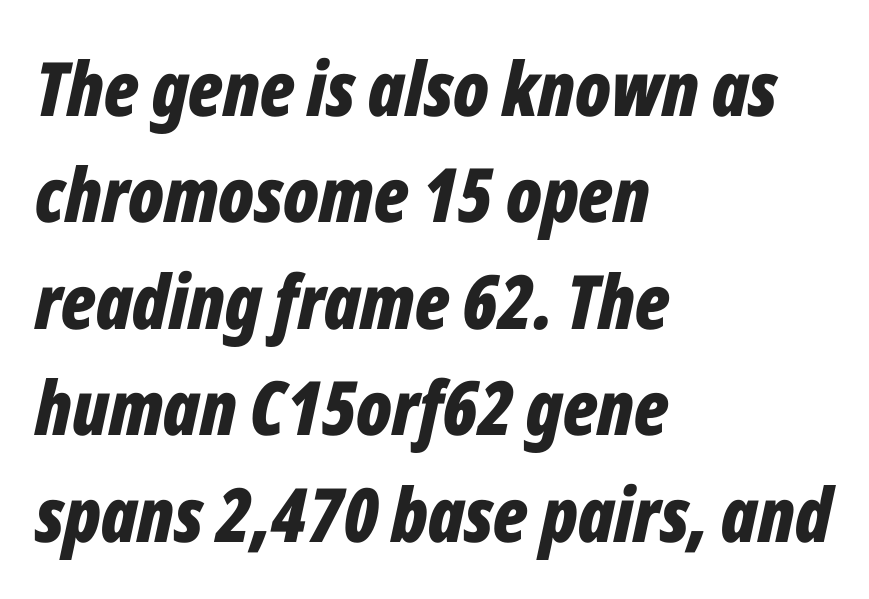
{"italic": "yes", "lean": "right", "slant_degrees": 12, "bold": "yes", "weight": "bold", "width": "condensed", "stroke_contrast": "low", "x_height": "medium", "monospaced": "no", "underline": "no", "align": "left", "line_spacing": "normal", "line_spacing_ratio": 1.42, "letter_spacing": "normal", "letter_spacing_em": 0.0, "glyph_px": 75}
